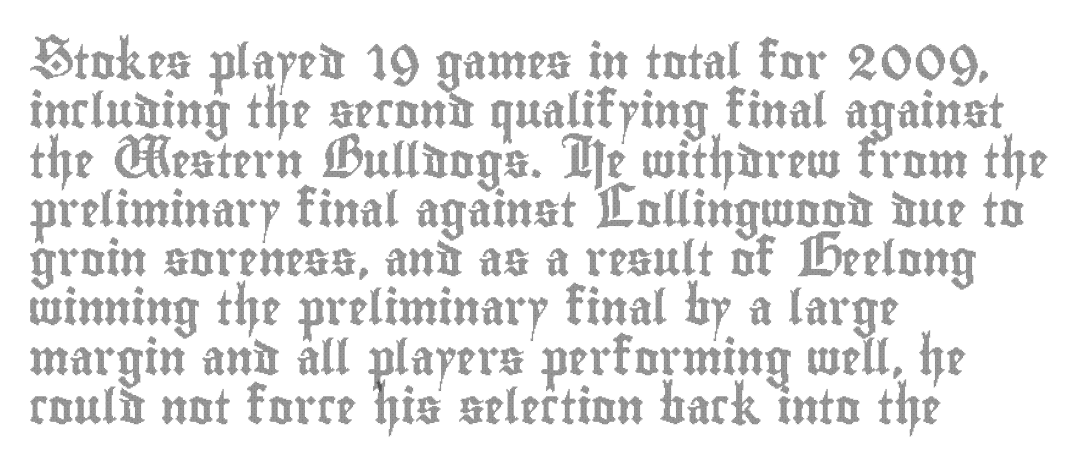
Q: Is the text italic (slanted)? A: No, it is upright.
Q: Is the text underlined? A: No.
Q: How is the paragraph aligned? A: Left-aligned.
Q: Is the spacing between letters normal or unusually wide? A: Normal.
Q: Is the spacing between lines tight, normal or loose? A: Normal.
Q: Width (condensed, normal, or wide)? A: Condensed.
Q: x-height? A: Small.
Q: Monospaced? A: No.
